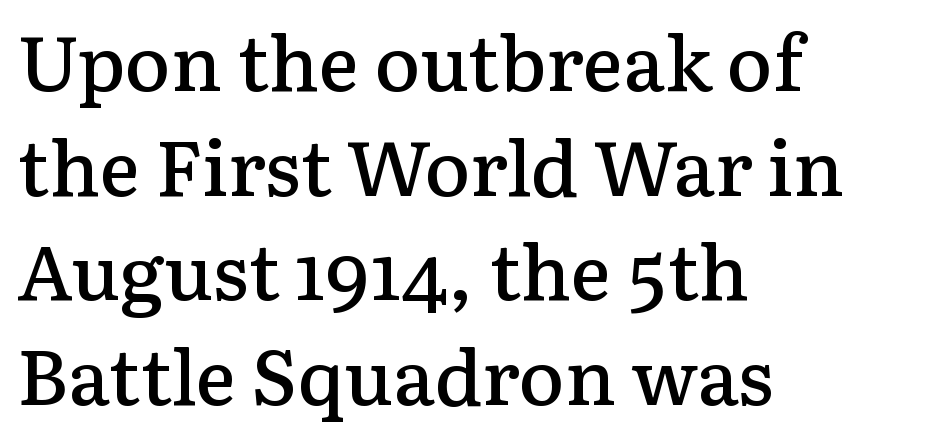
{"serif": "yes", "italic": "no", "bold": "semi", "weight": "semibold", "width": "normal", "stroke_contrast": "low", "x_height": "medium", "monospaced": "no", "underline": "no", "align": "left", "line_spacing": "normal", "line_spacing_ratio": 1.36, "letter_spacing": "normal", "letter_spacing_em": 0.0, "glyph_px": 77}
